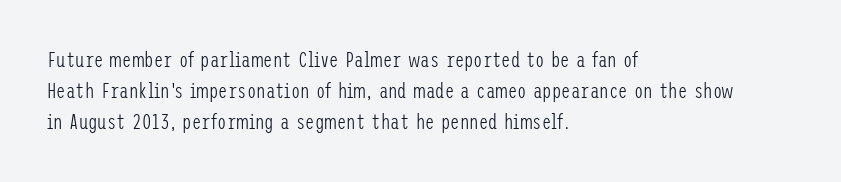
No chunkiness to these letters — they're not bold. The area under the type is left untouched. This rendering uses left alignment, leaving the right contour irregular. The font's upright variant was chosen for this text. Compared with typical body copy, the letter spacing here is the same.
